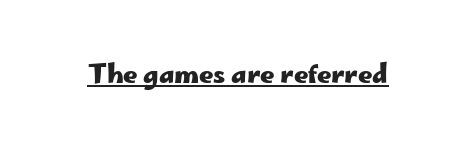
The face used here appears with an underline applied. Nope, not italic — everything's standing straight. This is heavy type, rendered in bold. Nobody touched the tracking dial on this one.
